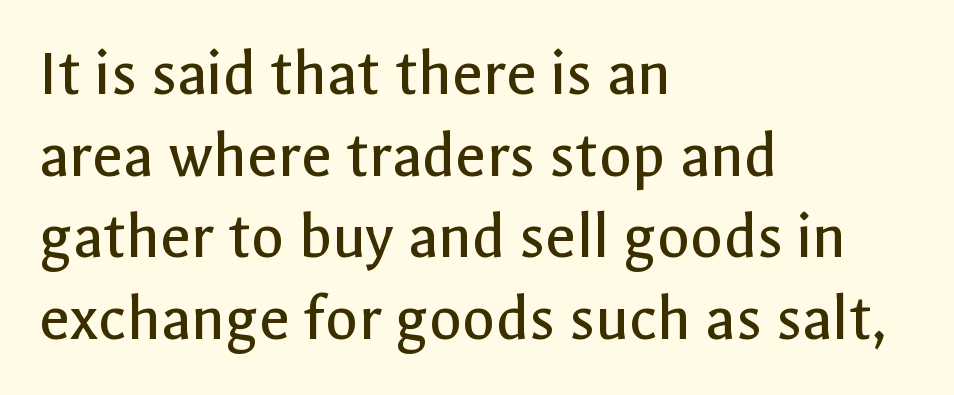
Q: Is the text bold? A: No.
Q: Is the text italic (slanted)? A: No, it is upright.
Q: Is the typeface a serif or a sans-serif typeface? A: Sans-serif.
Q: Is the text underlined? A: No.
Q: How is the paragraph aligned? A: Left-aligned.
Q: Is the spacing between letters normal or unusually wide? A: Normal.
Q: Width (condensed, normal, or wide)? A: Normal.
Q: x-height? A: Medium.
Q: Monospaced? A: No.
